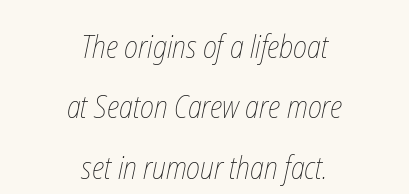
Loosely led — the rows are spread out. The face used here is proportionally spaced, like ordinary book or web type. Tracking here is standard; glyphs follow each other at the usual distance. This is not heavy type; no bold has been used. Quick note: underline off. Teacher's note: observe the equal gaps on both sides — that is centered alignment.
